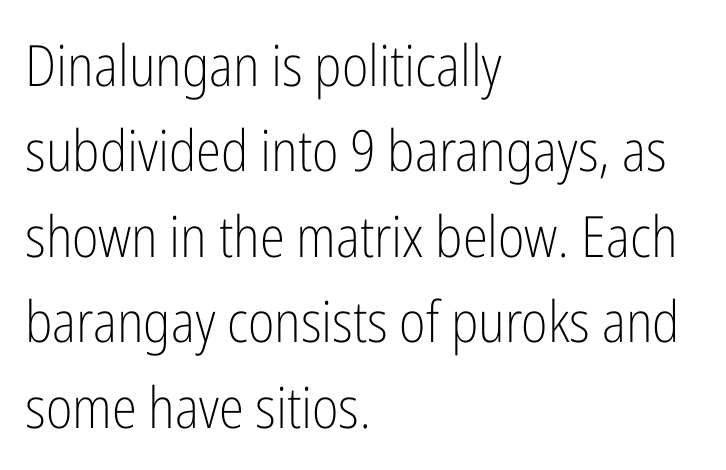
The image shows 57 px light, condensed sans-serif type, upright; set left-aligned, normal line spacing (1.5x), normal letter spacing, not underlined; low stroke contrast and a medium x-height.
